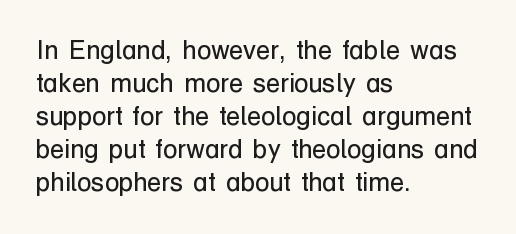
Q: Is the text bold? A: No.
Q: Is the text italic (slanted)? A: No, it is upright.
Q: Is the text underlined? A: No.
Q: How is the paragraph aligned? A: Left-aligned.
Q: Is the spacing between letters normal or unusually wide? A: Normal.
Q: Is the spacing between lines tight, normal or loose? A: Normal.
